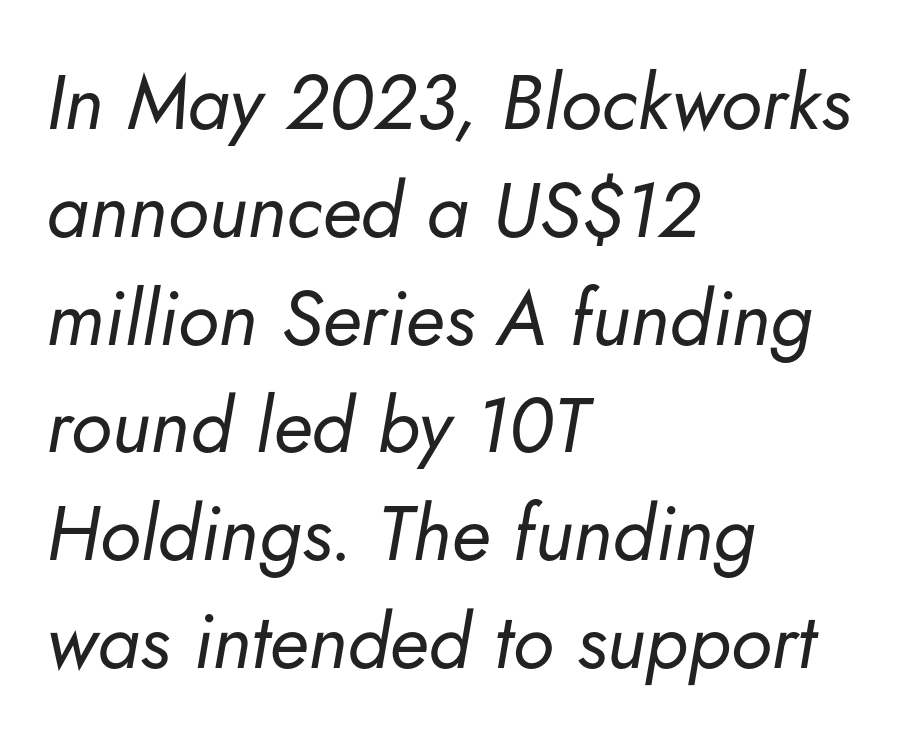
{"italic": "yes", "lean": "right", "slant_degrees": 5, "bold": "no", "weight": "regular", "width": "normal", "stroke_contrast": "low", "x_height": "small", "monospaced": "no", "underline": "no", "align": "left", "line_spacing": "normal", "line_spacing_ratio": 1.4, "letter_spacing": "normal", "letter_spacing_em": 0.0, "glyph_px": 77}
